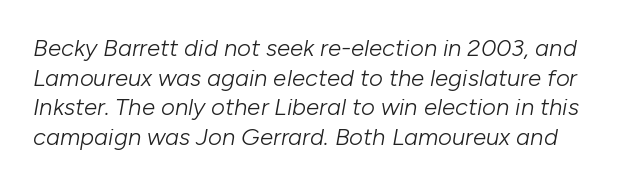
{"italic": "yes", "lean": "right", "slant_degrees": 10, "bold": "no", "underline": "no", "line_spacing_ratio": 1.23, "letter_spacing": "normal", "letter_spacing_em": 0.0, "glyph_px": 24}
